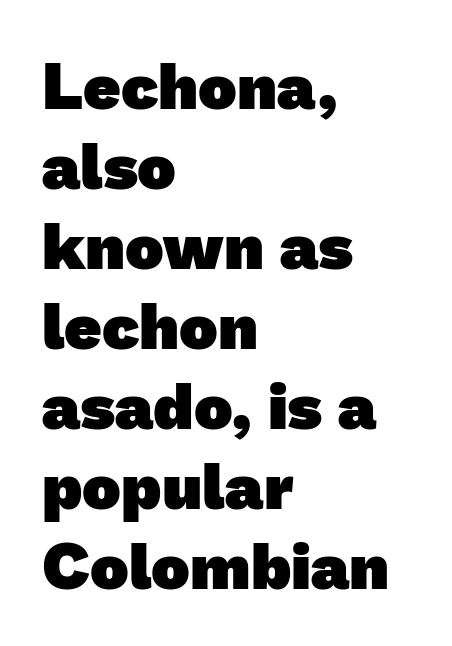
Q: Is the text bold? A: Yes.
Q: Is the typeface a serif or a sans-serif typeface? A: Sans-serif.
Q: Is the text underlined? A: No.
Q: How is the paragraph aligned? A: Left-aligned.
Q: Is the spacing between letters normal or unusually wide? A: Normal.
Q: Width (condensed, normal, or wide)? A: Normal.
Q: Stroke contrast? A: Low.
Q: x-height? A: Medium.
Q: Monospaced? A: No.
